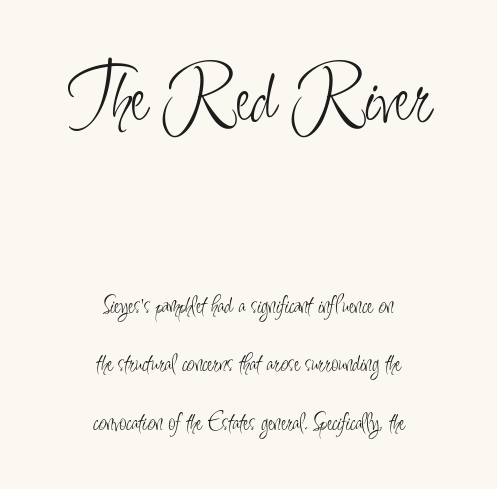
The image shows 79 px light, condensed sans-serif type; set centered, loose line spacing (2.24x), normal letter spacing, not underlined; the first (top) block is 3.04x larger; low stroke contrast and a small x-height.
